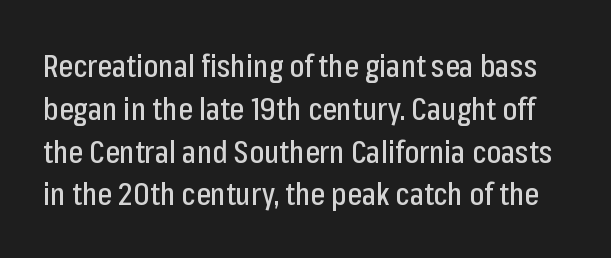
The image shows 31 px condensed sans-serif type, upright; set normal line spacing (1.38x), normal letter spacing, not underlined; low stroke contrast and a medium x-height.
